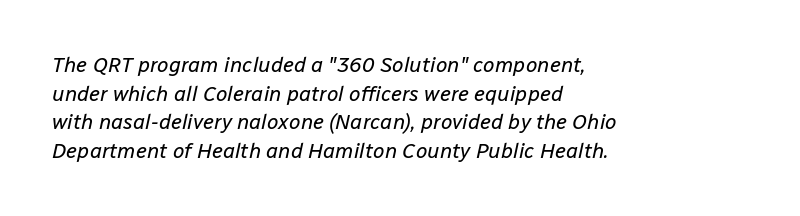
Q: Is the text bold? A: No.
Q: Is the text italic (slanted)? A: Yes, it leans right by about 12 degrees.
Q: Is the text underlined? A: No.
Q: How is the paragraph aligned? A: Left-aligned.
Q: Is the spacing between letters normal or unusually wide? A: Normal.
Q: Is the spacing between lines tight, normal or loose? A: Normal.
